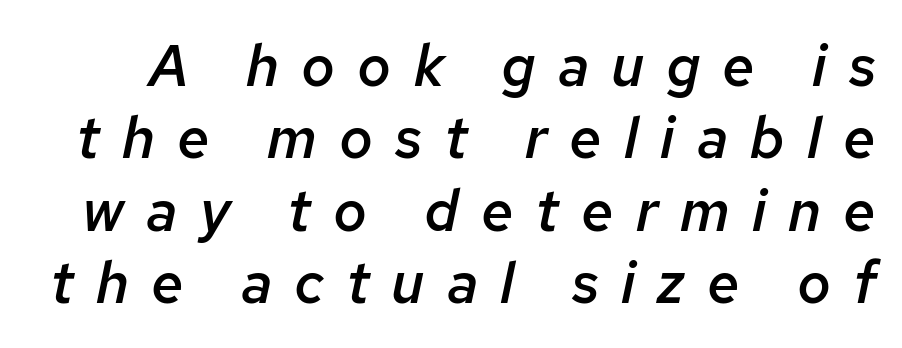
These lines are rendered in a variable-pitch font. What's the leading like? Ordinary, nothing unusual. These words are printed semibold, heavier than regular yet not bold. Look at the tracking — it's clearly loosened, letters drifting apart. The baseline area is clear.
